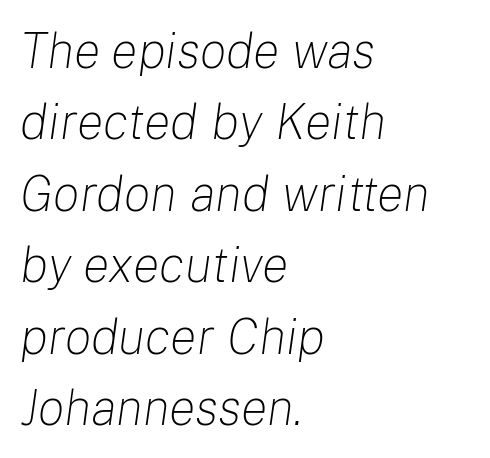
The image shows 50 px light type, italic (leaning right); set left-aligned, normal line spacing (1.43x), normal letter spacing, not underlined; low stroke contrast and a medium x-height.
